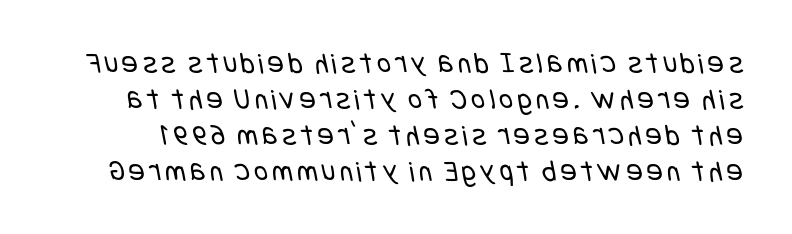
Q: Is the text bold? A: No.
Q: Is the typeface a serif or a sans-serif typeface? A: Sans-serif.
Q: Is the text underlined? A: No.
Q: Width (condensed, normal, or wide)? A: Condensed.
Q: Stroke contrast? A: Low.
Q: x-height? A: Large.
